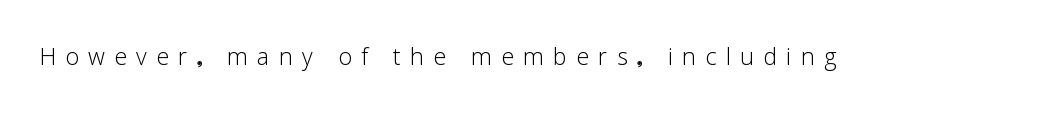
{"serif": "no", "italic": "no", "bold": "no", "weight": "light", "width": "normal", "stroke_contrast": "low", "x_height": "medium", "monospaced": "no", "underline": "no", "letter_spacing": "wide", "letter_spacing_em": 0.3, "glyph_px": 31}
